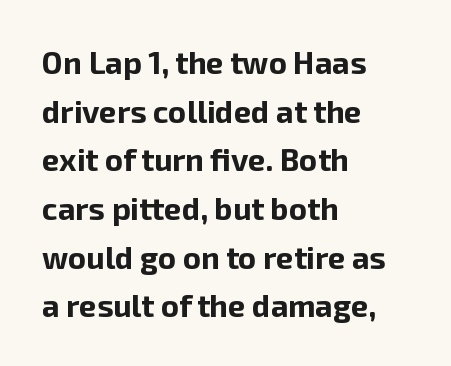
The image shows 31 px bold sans-serif type, upright; set left-aligned, normal line spacing (1.57x), normal letter spacing, not underlined; low stroke contrast and a medium x-height.
